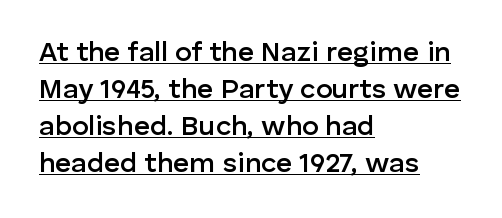
{"serif": "no", "italic": "no", "bold": "semi", "weight": "semibold", "width": "normal", "stroke_contrast": "low", "x_height": "medium", "monospaced": "no", "underline": "yes", "align": "left", "line_spacing": "normal", "line_spacing_ratio": 1.32, "letter_spacing": "normal", "letter_spacing_em": 0.0, "glyph_px": 28}
